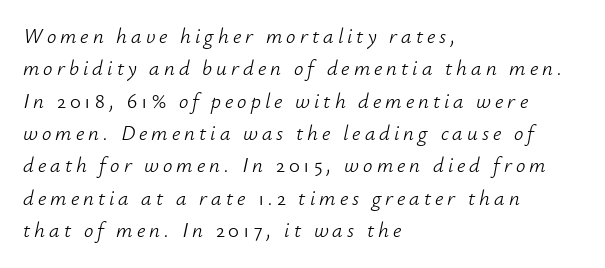
Q: Is the text bold? A: No.
Q: Is the text italic (slanted)? A: Yes, it leans right by about 12 degrees.
Q: Is the text underlined? A: No.
Q: How is the paragraph aligned? A: Left-aligned.
Q: Is the spacing between lines tight, normal or loose? A: Normal.
